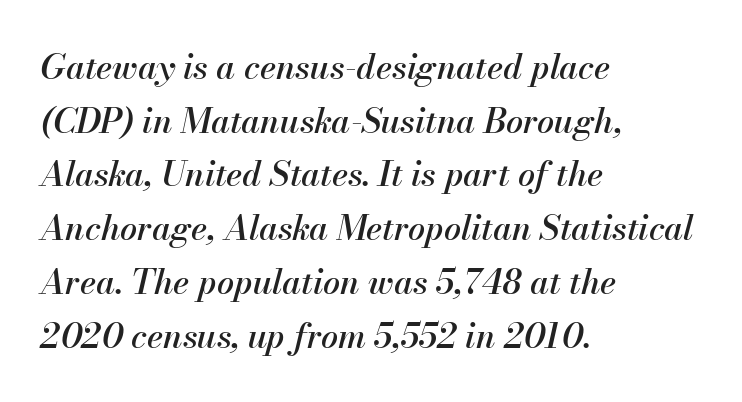
Plain, unruled lines of type. You could not count columns in this text — the font is proportionally spaced. Vertically, the passage feels balanced, rows spaced as you'd expect. The paragraph has a hard left edge and a soft right edge. Emphasis-style slanted type is in use.
